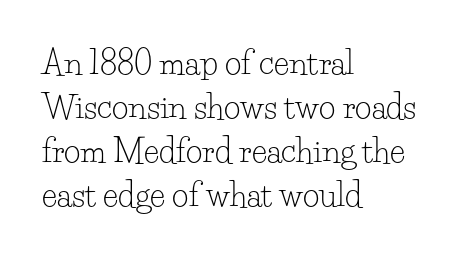
{"serif": "yes", "italic": "no", "bold": "no", "weight": "light", "width": "normal", "stroke_contrast": "low", "x_height": "small", "monospaced": "no", "underline": "no", "align": "left", "line_spacing": "normal", "line_spacing_ratio": 1.37, "letter_spacing": "normal", "letter_spacing_em": 0.0, "glyph_px": 32}
